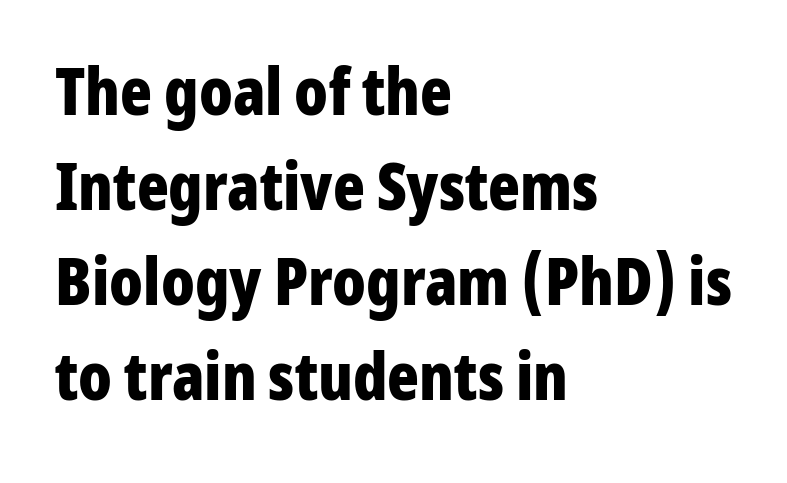
Q: Is the text bold? A: Yes.
Q: Is the text italic (slanted)? A: No, it is upright.
Q: Is the typeface a serif or a sans-serif typeface? A: Sans-serif.
Q: Is the text underlined? A: No.
Q: How is the paragraph aligned? A: Left-aligned.
Q: Is the spacing between letters normal or unusually wide? A: Normal.
Q: Is the spacing between lines tight, normal or loose? A: Normal.
Q: Width (condensed, normal, or wide)? A: Condensed.
Q: Stroke contrast? A: Low.
Q: x-height? A: Medium.
Q: Monospaced? A: No.
